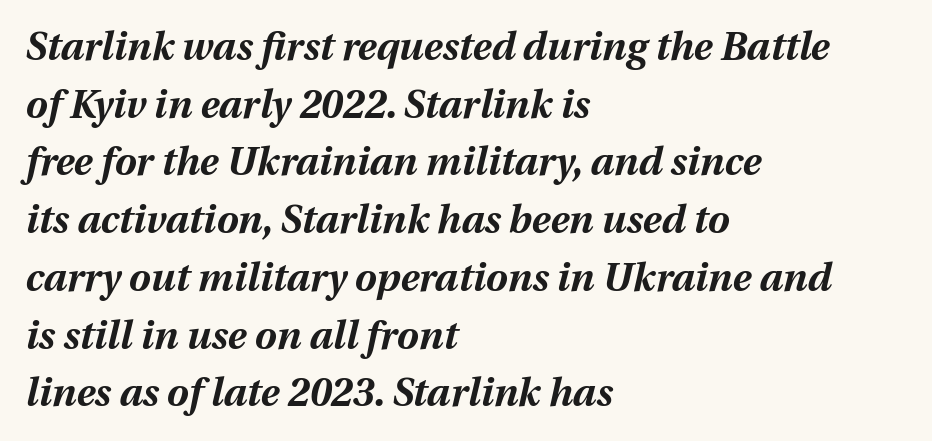
Q: Is the text bold? A: Yes.
Q: Is the text italic (slanted)? A: Yes, it leans right by about 12 degrees.
Q: Is the text underlined? A: No.
Q: How is the paragraph aligned? A: Left-aligned.
Q: Is the spacing between letters normal or unusually wide? A: Normal.
Q: Is the spacing between lines tight, normal or loose? A: Normal.
Q: Width (condensed, normal, or wide)? A: Normal.
Q: Stroke contrast? A: Medium.
Q: x-height? A: Medium.
Q: Monospaced? A: No.
